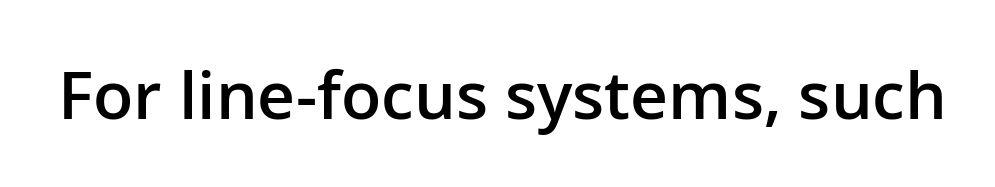
Q: Is the text bold? A: Semi-bold.
Q: Is the text italic (slanted)? A: No, it is upright.
Q: Is the typeface a serif or a sans-serif typeface? A: Sans-serif.
Q: Is the text underlined? A: No.
Q: Is the spacing between letters normal or unusually wide? A: Normal.
Q: Width (condensed, normal, or wide)? A: Normal.
Q: Stroke contrast? A: Low.
Q: x-height? A: Medium.
Q: Monospaced? A: No.
